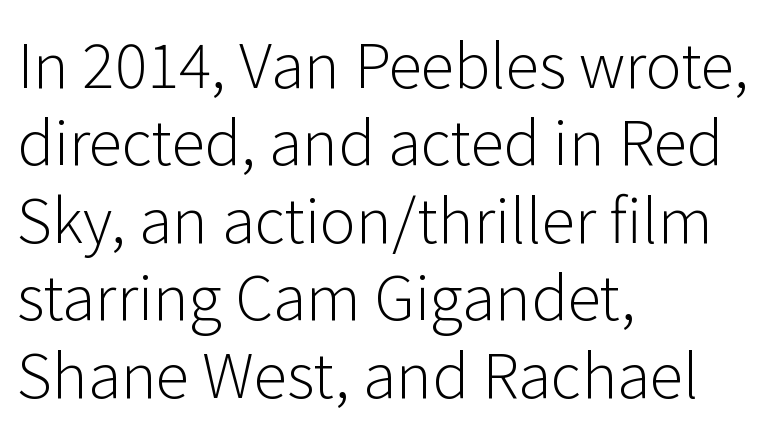
{"serif": "no", "italic": "no", "bold": "no", "weight": "light", "width": "normal", "stroke_contrast": "low", "x_height": "medium", "monospaced": "no", "underline": "no", "align": "left", "line_spacing": "normal", "line_spacing_ratio": 1.27, "letter_spacing": "normal", "letter_spacing_em": 0.0, "glyph_px": 61}
